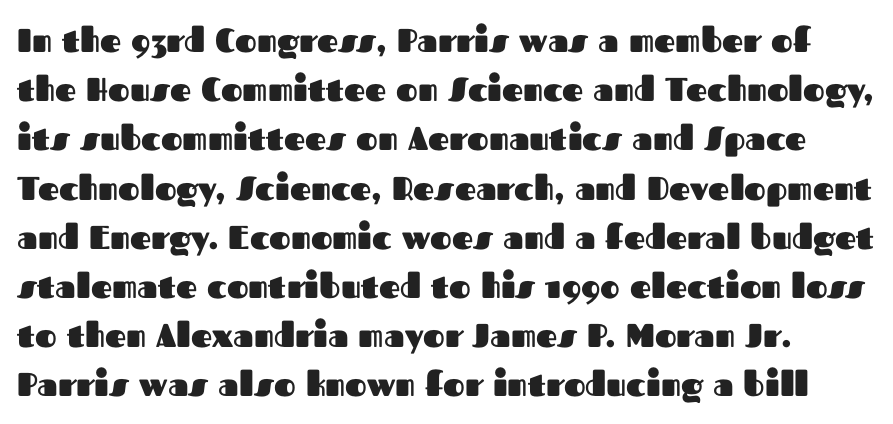
The image shows 33 px heavy sans-serif type, upright; set normal line spacing (1.49x), normal letter spacing, not underlined; medium stroke contrast and a medium x-height.
